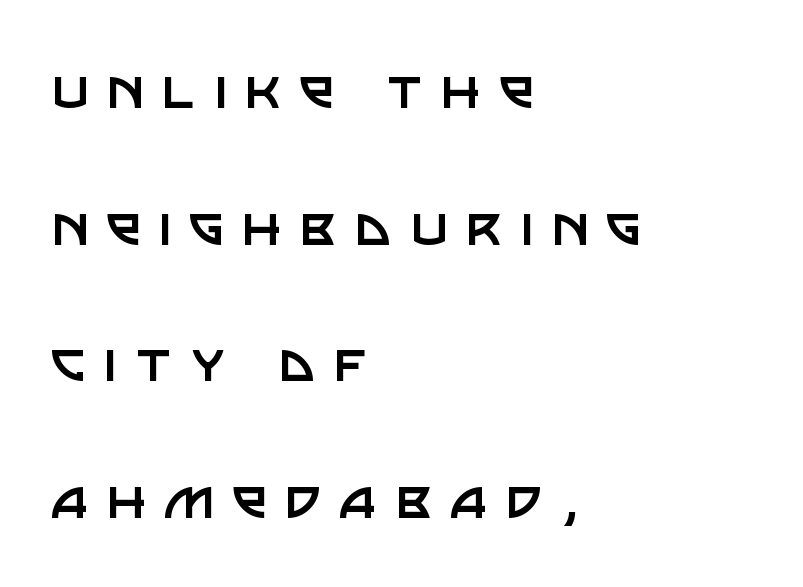
The image shows 63 px regular-weight sans-serif type, upright; set left-aligned, loose line spacing (2.17x), unusually wide letter spacing (+0.29 em), not underlined; low stroke contrast and a large x-height.
